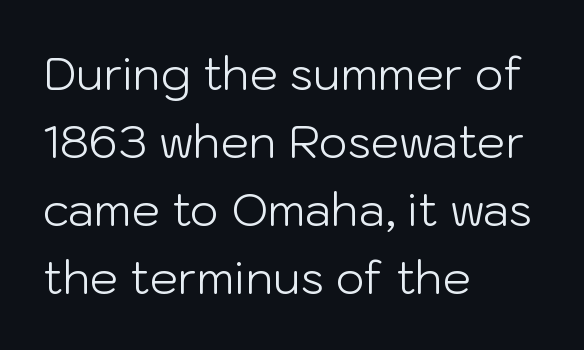
{"serif": "no", "italic": "no", "bold": "no", "weight": "light", "width": "normal", "stroke_contrast": "low", "x_height": "medium", "monospaced": "no", "underline": "no", "align": "left", "line_spacing": "normal", "line_spacing_ratio": 1.51, "letter_spacing": "normal", "letter_spacing_em": 0.0, "glyph_px": 45}
